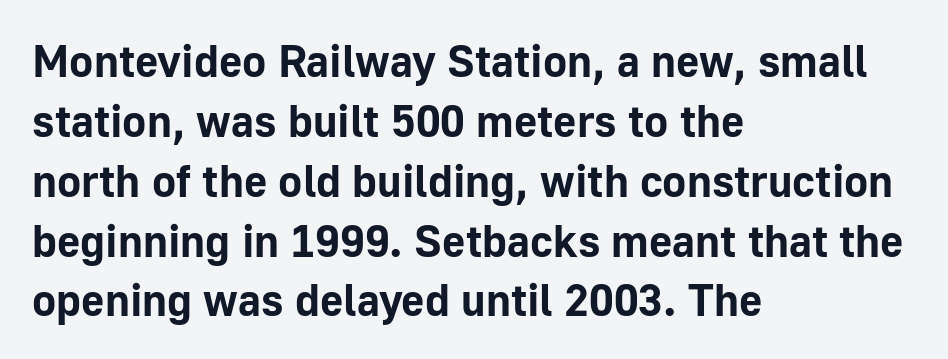
The image shows 45 px bold sans-serif type, upright; set left-aligned, normal line spacing (1.33x), normal letter spacing, not underlined; low stroke contrast and a medium x-height.
